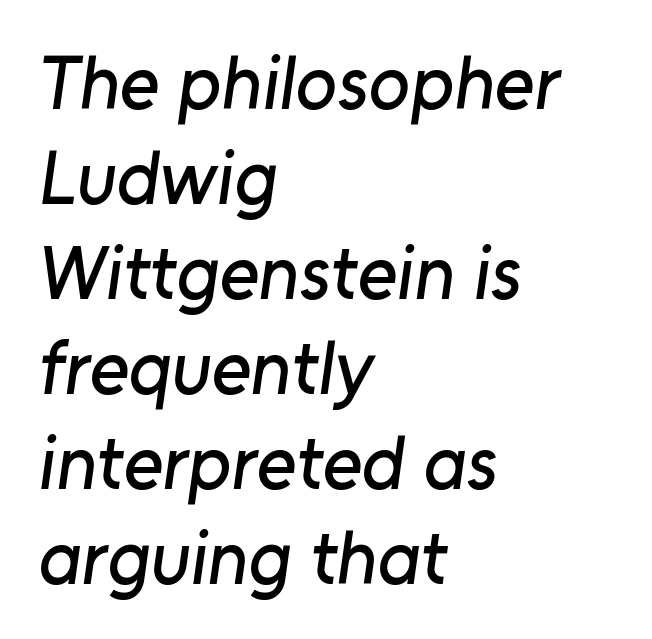
Has an underline been added? It has not. Caption: multi-line text, flush left, ragged right. Baseline-to-baseline distance is the conventional proportion of letter height. The line texture is even and compact thanks to regular tracking.
